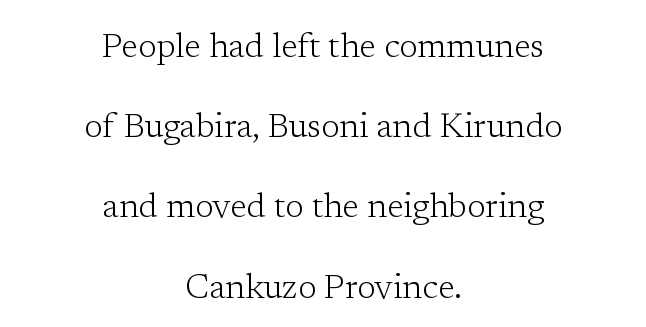
This sample uses a serif face. If you folded the block vertically in half, each line would mirror itself in length. Spacing verdict: proportional, widths tailored to each character. The letters sit at their default tracking, neither squeezed nor spread.
